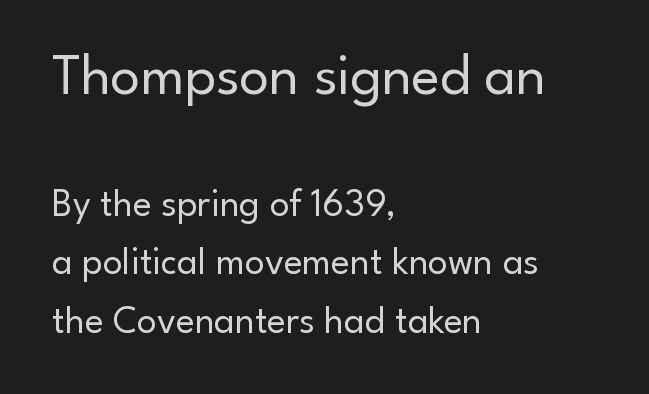
Q: Is the text bold? A: No.
Q: Is the text italic (slanted)? A: No, it is upright.
Q: Is the typeface a serif or a sans-serif typeface? A: Sans-serif.
Q: Is the text underlined? A: No.
Q: How is the paragraph aligned? A: Left-aligned.
Q: Is the spacing between letters normal or unusually wide? A: Normal.
Q: Is the spacing between lines tight, normal or loose? A: Normal.
Q: Which block of text is set in a larger size, the first (top) or the second (bottom)? A: The first (top) one.
Q: Width (condensed, normal, or wide)? A: Normal.
Q: Stroke contrast? A: Low.
Q: x-height? A: Small.
Q: Monospaced? A: No.
